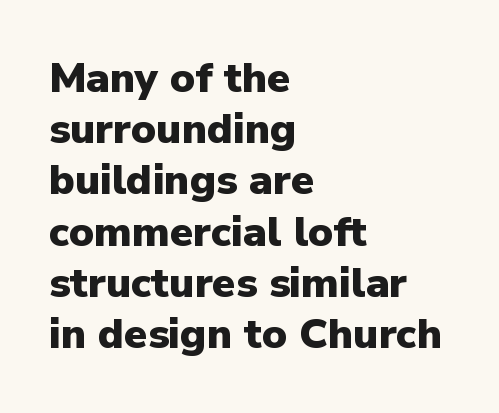
The image shows 42 px heavy sans-serif type, upright; set left-aligned, line spacing 1.22x, normal letter spacing, not underlined; low stroke contrast and a medium x-height.
